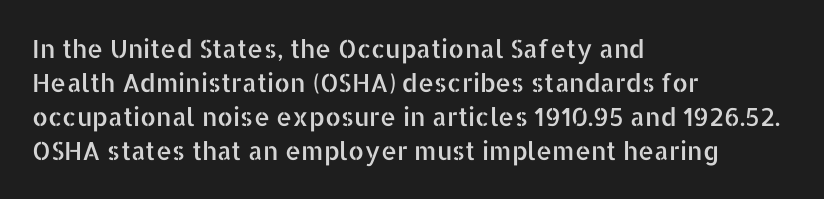
Q: Is the text italic (slanted)? A: No, it is upright.
Q: Is the text underlined? A: No.
Q: How is the paragraph aligned? A: Left-aligned.
Q: Is the spacing between letters normal or unusually wide? A: Normal.
Q: Is the spacing between lines tight, normal or loose? A: Normal.
